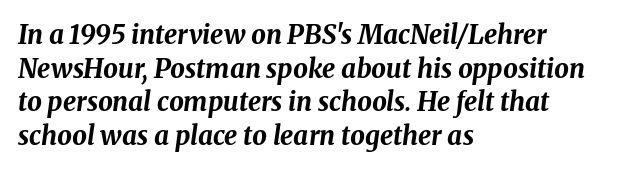
Leading matches the norm, producing a regular column. Is the type slanted? Yes — the strokes lean at a clear angle. Caption: bold face, heavy strokes. The face used here is rendered with its standard letterfit.
